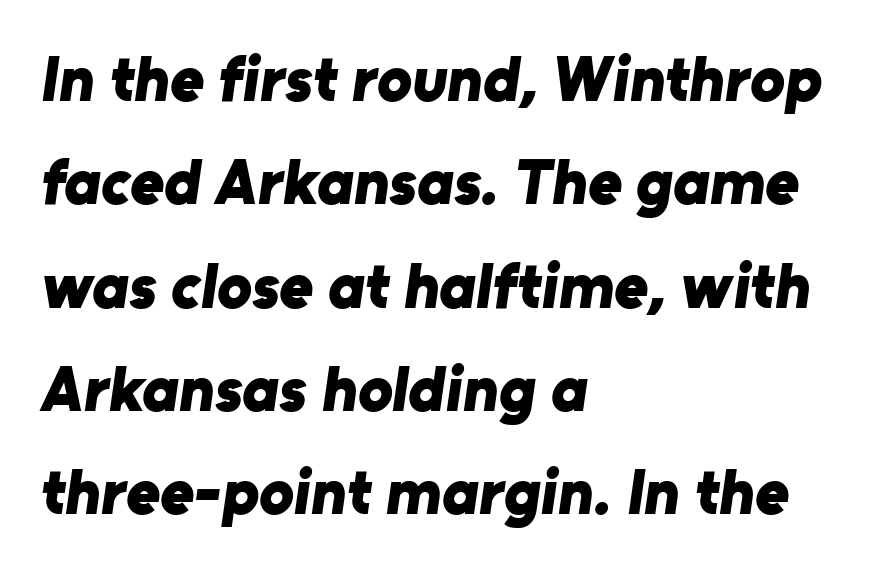
Q: Is the text bold? A: Yes.
Q: Is the typeface a serif or a sans-serif typeface? A: Sans-serif.
Q: Is the text underlined? A: No.
Q: How is the paragraph aligned? A: Left-aligned.
Q: Is the spacing between letters normal or unusually wide? A: Normal.
Q: Is the spacing between lines tight, normal or loose? A: Normal.
Q: Width (condensed, normal, or wide)? A: Normal.
Q: Stroke contrast? A: Low.
Q: x-height? A: Medium.
Q: Monospaced? A: No.
